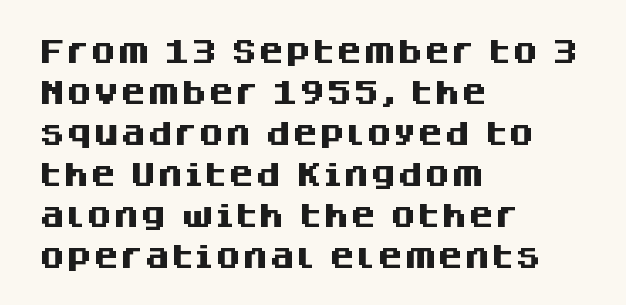
The image shows 27 px bold type, upright; set left-aligned, normal line spacing (1.52x), normal letter spacing, not underlined.
